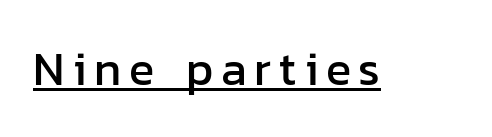
Q: Is the text italic (slanted)? A: No, it is upright.
Q: Is the typeface a serif or a sans-serif typeface? A: Sans-serif.
Q: Is the text underlined? A: Yes.
Q: Width (condensed, normal, or wide)? A: Normal.
Q: Stroke contrast? A: Low.
Q: x-height? A: Medium.
Q: Monospaced? A: No.
